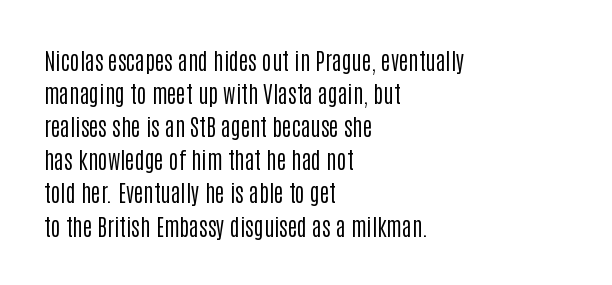
Does extra space separate the letters? No, they use regular spacing. The rendering anchors every line to the left-hand side. The axis of the letterforms is exactly vertical. These lines sit exactly where default settings would place them. Ink coverage per letter is moderate at most. Bare-footed words on every line.
